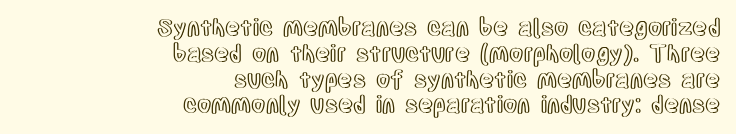
{"italic": "no", "underline": "no", "align": "right", "line_spacing": "tight", "line_spacing_ratio": 1.12, "letter_spacing": "normal", "letter_spacing_em": 0.0, "glyph_px": 23}
